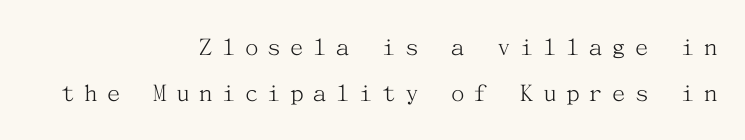
{"italic": "no", "bold": "no", "underline": "no", "align": "right", "line_spacing_ratio": 1.71, "letter_spacing": "wide", "letter_spacing_em": 0.35, "glyph_px": 27}
